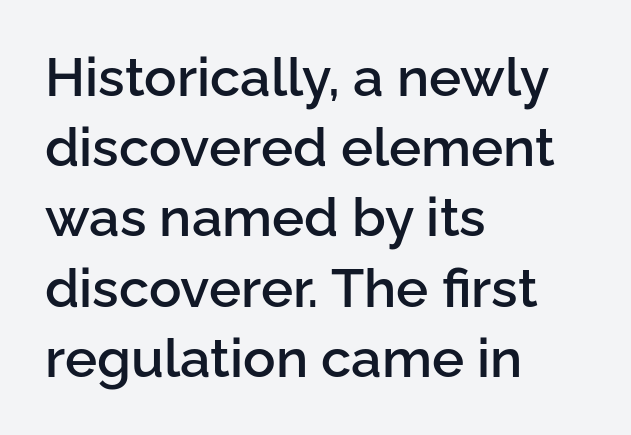
The image shows 54 px semibold sans-serif type, upright; set left-aligned, normal line spacing (1.3x), normal letter spacing, not underlined; low stroke contrast and a medium x-height.
